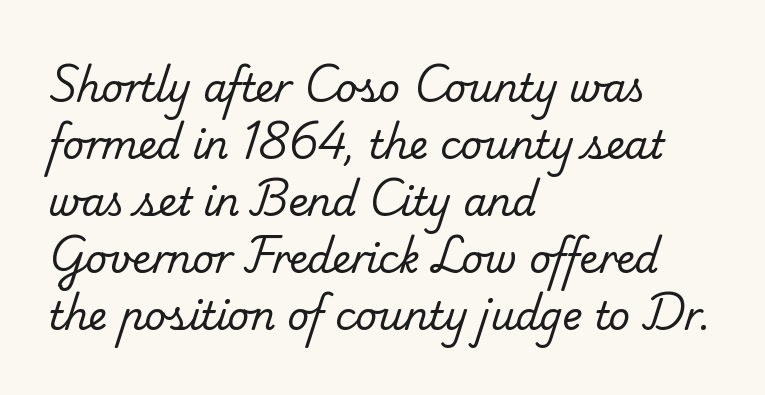
The image shows 38 px regular-weight serif type; set left-aligned, normal line spacing (1.5x), normal letter spacing, not underlined; low stroke contrast and a small x-height.
